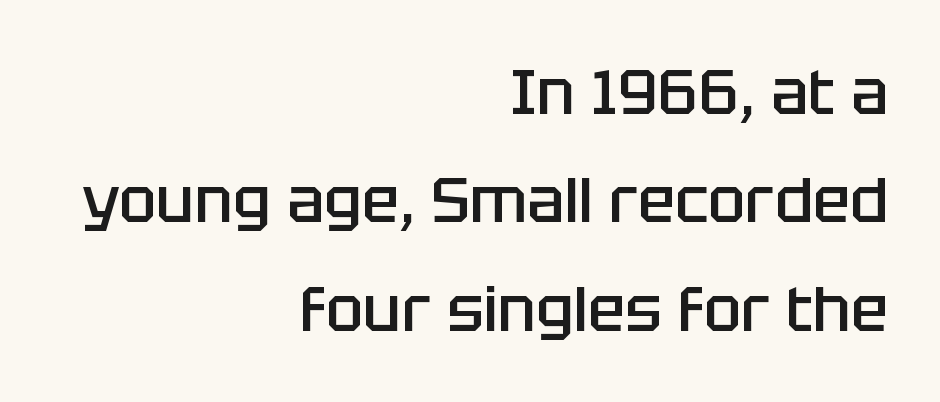
Look at the bottom of the vertical strokes: they stop flat, with no serifs. The specimen omits any rule beneath the text block's lines. All the whitespace from short lines collects on the left. No extra tracking has been applied to these lines. Character widths vary here, with narrow letters taking less room than wide ones.
